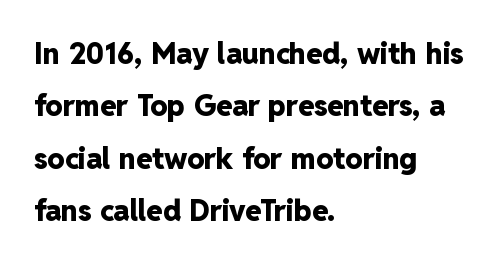
Q: Is the text bold? A: Yes.
Q: Is the text italic (slanted)? A: No, it is upright.
Q: Is the typeface a serif or a sans-serif typeface? A: Sans-serif.
Q: Is the text underlined? A: No.
Q: How is the paragraph aligned? A: Left-aligned.
Q: Is the spacing between letters normal or unusually wide? A: Normal.
Q: Width (condensed, normal, or wide)? A: Normal.
Q: Stroke contrast? A: Low.
Q: x-height? A: Medium.
Q: Monospaced? A: No.
